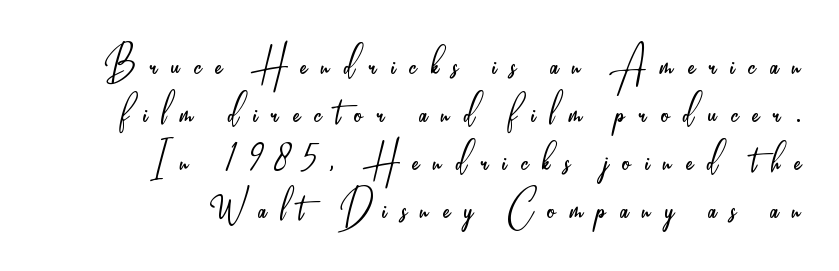
{"serif": "no", "bold": "no", "weight": "light", "width": "condensed", "stroke_contrast": "low", "x_height": "small", "monospaced": "no", "underline": "no", "align": "right", "line_spacing": "tight", "line_spacing_ratio": 0.96, "letter_spacing": "wide", "letter_spacing_em": 0.28, "glyph_px": 50}
